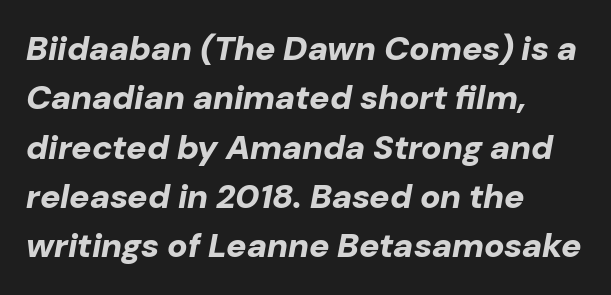
Unmarked baselines from the first word to the last. Compared with ordinary roman type, these characters are visibly tilted. A classic flush-left, rag-right setting is used for this passage. The type is set solid horizontally, with unmodified tracking. This sample keeps an unexceptional amount of space between lines. These lines are rendered in a variable-pitch font.
